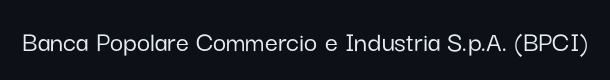
{"serif": "no", "italic": "no", "width": "normal", "stroke_contrast": "low", "x_height": "medium", "monospaced": "no", "underline": "no", "letter_spacing": "normal", "letter_spacing_em": 0.0, "glyph_px": 29}
